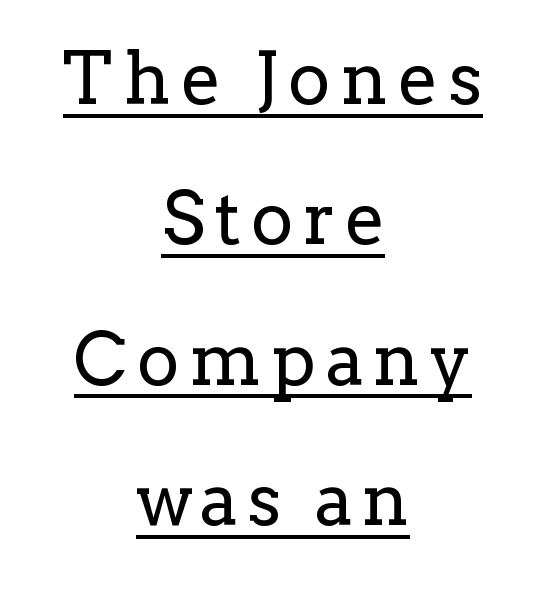
A light-to-regular cut is what we see here. Check where the strokes stop: tiny serifs finish them off. The rendering uses natural spacing where letterforms have individual widths. Unlike italic type, these characters show no tilt at all. Leading is clearly above the norm, producing a sparse column. Underlining? Definitely there.
